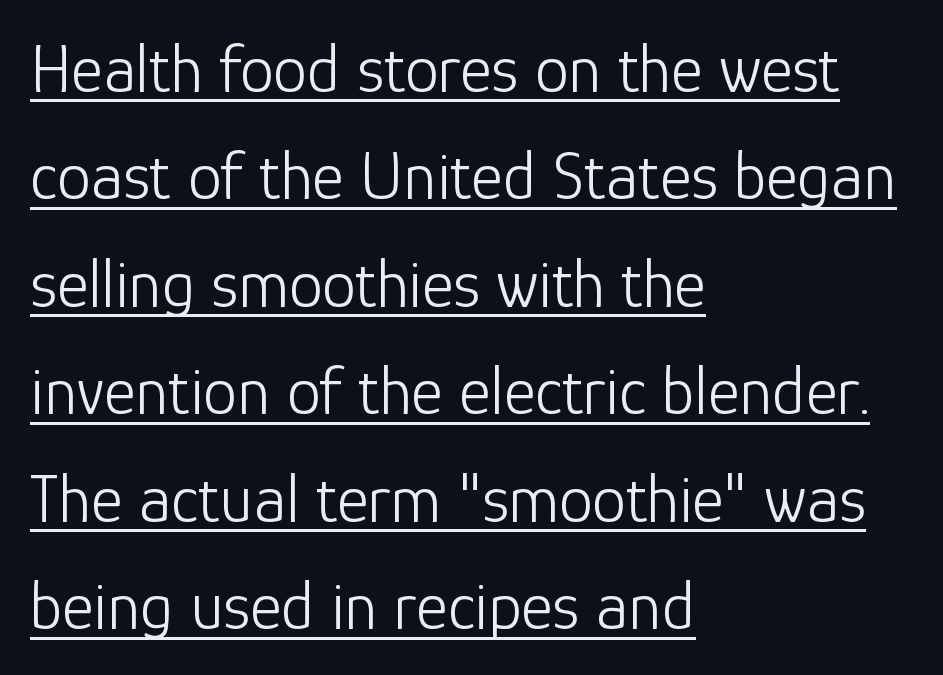
Q: Is the text bold? A: No.
Q: Is the text italic (slanted)? A: No, it is upright.
Q: Is the typeface a serif or a sans-serif typeface? A: Sans-serif.
Q: Is the text underlined? A: Yes.
Q: How is the paragraph aligned? A: Left-aligned.
Q: Is the spacing between letters normal or unusually wide? A: Normal.
Q: Is the spacing between lines tight, normal or loose? A: Normal.
Q: Width (condensed, normal, or wide)? A: Normal.
Q: Stroke contrast? A: Low.
Q: x-height? A: Medium.
Q: Monospaced? A: No.
